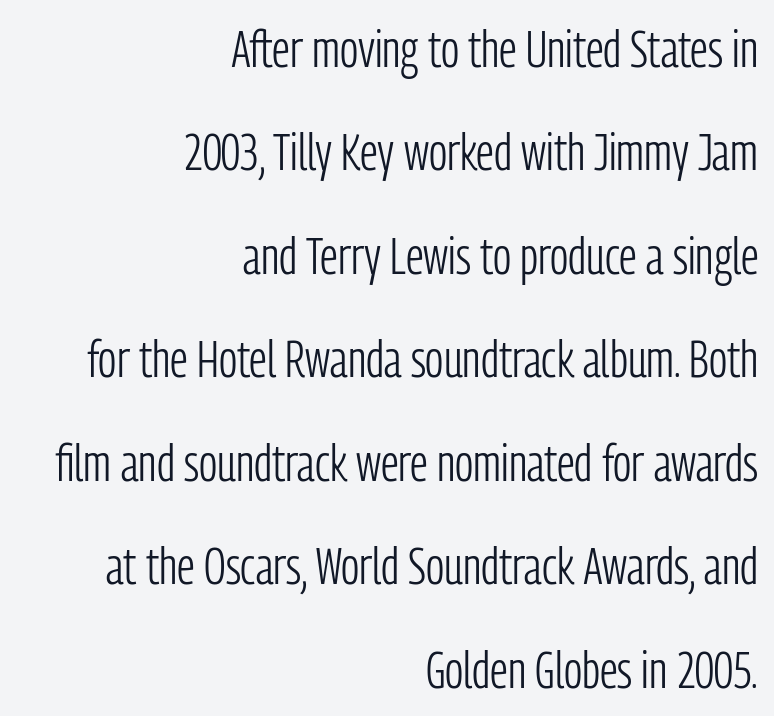
Nope, not italic — everything's standing straight. Regarding serifs, this sample does without them. Horizontal alignment here is rightward, an uncommon choice for prose. Honestly, the letter spacing is just normal — you wouldn't notice it. Think of a printed novel: that variable character pitch is what you see here. The string is rendered with underlining switched off.
